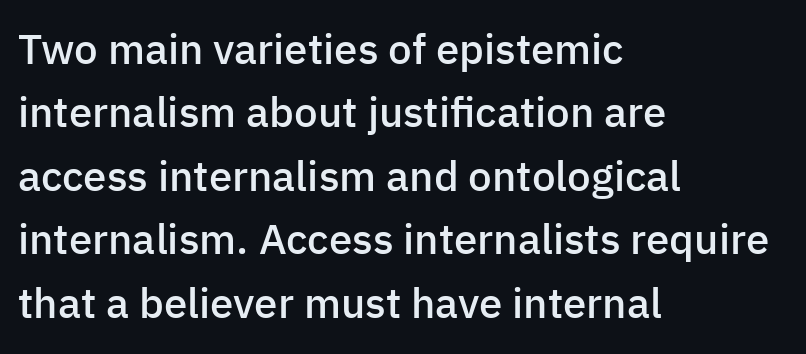
In terms of weight, the rendering is demibold, just under bold. What kind of face is this? One without serifs — a sans. This sample is left-justified, so line endings fall wherever the words run out. The letters stand straight up with perfectly vertical stems. The gaps between neighbouring characters are ordinary and unremarkable. The passage shown is typed in a proportional face where columns would drift.
